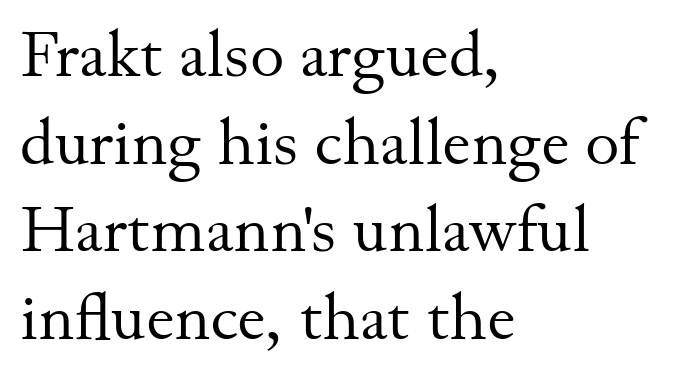
Q: Is the text bold? A: No.
Q: Is the text italic (slanted)? A: No, it is upright.
Q: Is the typeface a serif or a sans-serif typeface? A: Serif.
Q: Is the text underlined? A: No.
Q: How is the paragraph aligned? A: Left-aligned.
Q: Is the spacing between letters normal or unusually wide? A: Normal.
Q: Is the spacing between lines tight, normal or loose? A: Normal.
Q: Width (condensed, normal, or wide)? A: Normal.
Q: Stroke contrast? A: Medium.
Q: x-height? A: Small.
Q: Monospaced? A: No.
